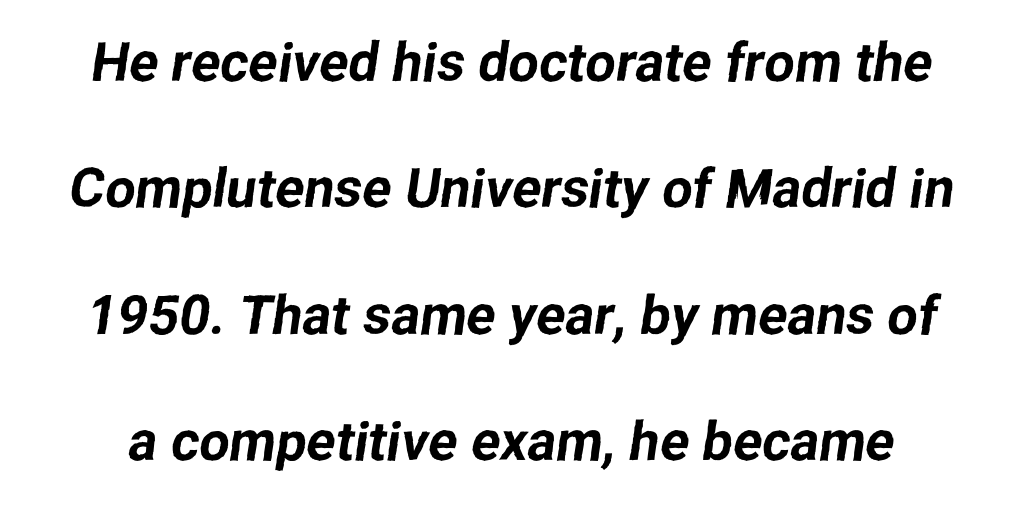
Any mark beneath the type? The region is blank. Varying glyph widths throughout — classic text-font behaviour. Is the letter spacing exaggerated? No — it looks like the ordinary default. Unlike a traditional serif, this face leaves its strokes unadorned. If you measured baseline to baseline, you'd find a long distance.
